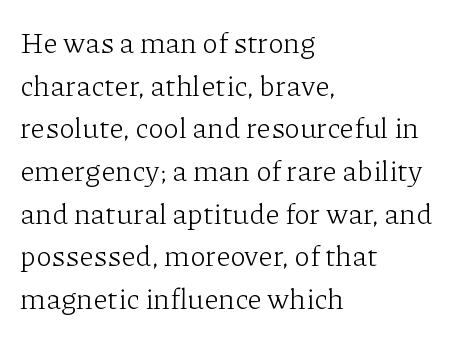
Q: Is the text bold? A: No.
Q: Is the text italic (slanted)? A: No, it is upright.
Q: Is the typeface a serif or a sans-serif typeface? A: Serif.
Q: Is the text underlined? A: No.
Q: How is the paragraph aligned? A: Left-aligned.
Q: Is the spacing between letters normal or unusually wide? A: Normal.
Q: Is the spacing between lines tight, normal or loose? A: Normal.
Q: Width (condensed, normal, or wide)? A: Normal.
Q: Stroke contrast? A: Low.
Q: x-height? A: Medium.
Q: Monospaced? A: No.
